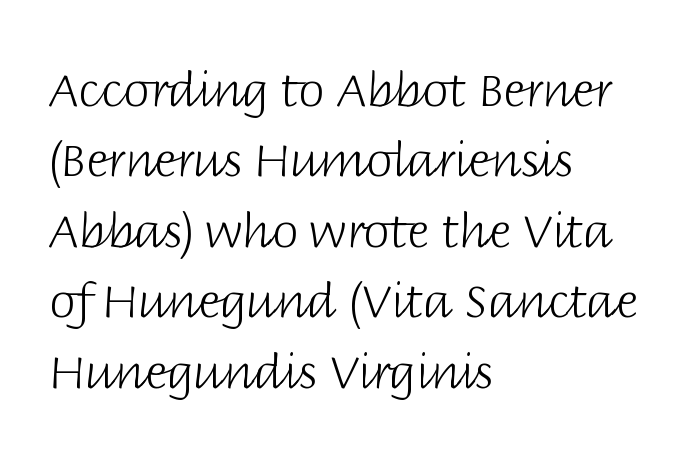
Every character sits straight up, as roman type does. Glance below the letters and you will spot only blank space. A typesetter would call this proportional, since set widths differ per character. You can tell from the bare stems that sans-serif type was used.
